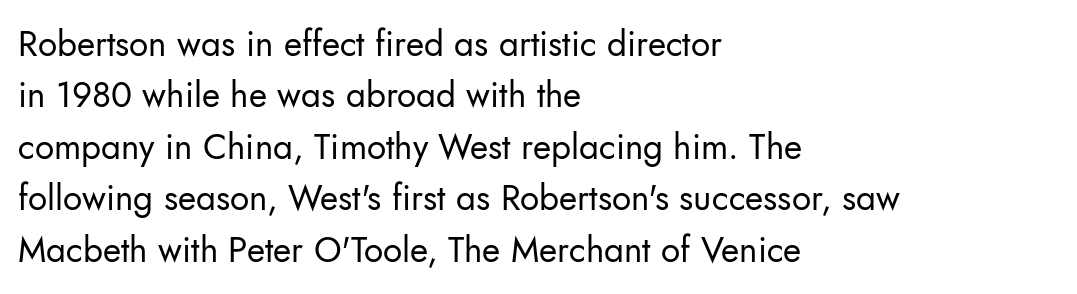
{"serif": "no", "italic": "no", "bold": "no", "weight": "regular", "width": "normal", "stroke_contrast": "low", "x_height": "small", "monospaced": "no", "underline": "no", "align": "left", "line_spacing": "normal", "line_spacing_ratio": 1.47, "letter_spacing": "normal", "letter_spacing_em": 0.0, "glyph_px": 35}
